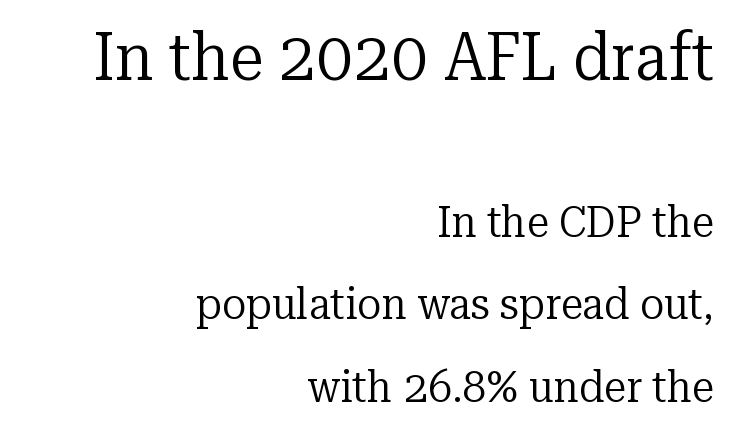
Q: Is the text bold? A: No.
Q: Is the text italic (slanted)? A: No, it is upright.
Q: Is the typeface a serif or a sans-serif typeface? A: Serif.
Q: Is the text underlined? A: No.
Q: How is the paragraph aligned? A: Right-aligned.
Q: Is the spacing between letters normal or unusually wide? A: Normal.
Q: Which block of text is set in a larger size, the first (top) or the second (bottom)? A: The first (top) one.
Q: Width (condensed, normal, or wide)? A: Normal.
Q: Stroke contrast? A: Low.
Q: x-height? A: Medium.
Q: Monospaced? A: No.
